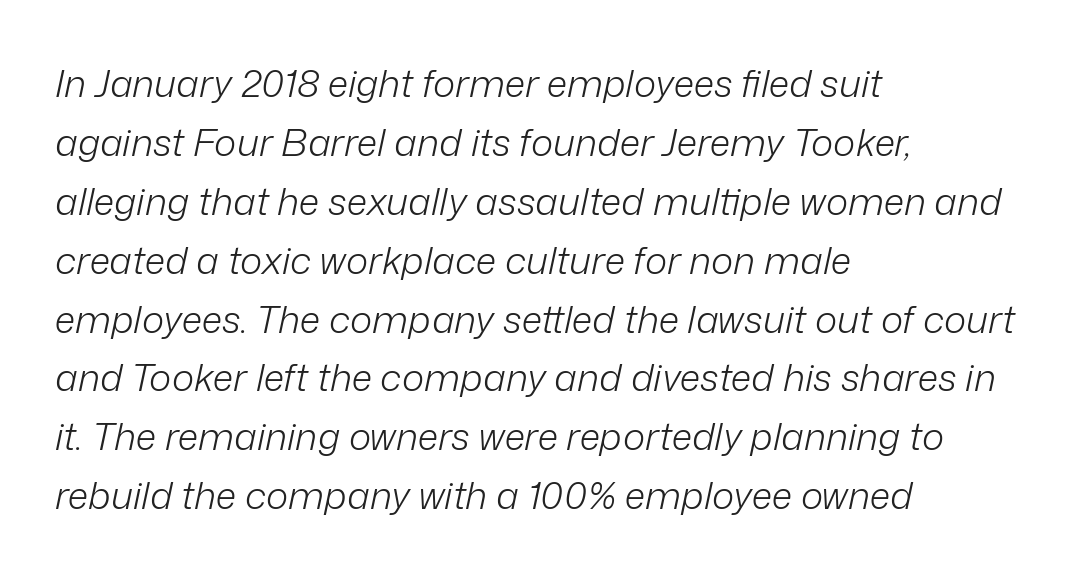
Stems and bowls with no extra thickness — not bold. No extra tracking has been applied to these lines. Each row of text sits above clean, open space. In terms of leading, this rendering sits right in the middle.
